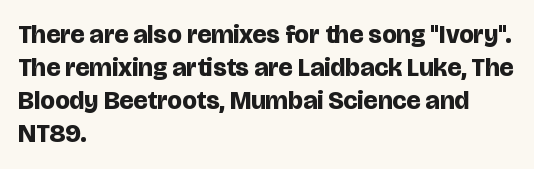
The image shows 26 px bold type, upright; set left-aligned, normal line spacing (1.27x), normal letter spacing, not underlined.
